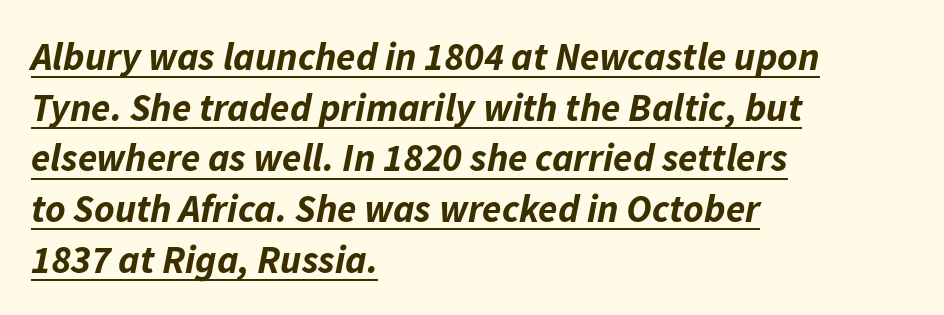
{"italic": "yes", "lean": "right", "slant_degrees": 11, "bold": "yes", "weight": "bold", "width": "normal", "stroke_contrast": "low", "x_height": "medium", "monospaced": "no", "underline": "yes", "align": "left", "line_spacing": "normal", "line_spacing_ratio": 1.3, "letter_spacing": "normal", "letter_spacing_em": 0.0, "glyph_px": 39}
